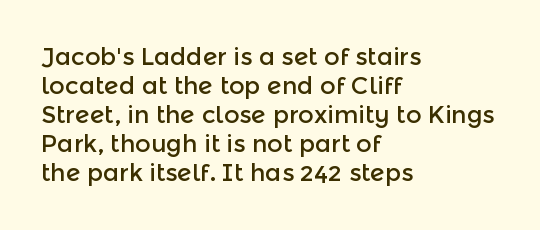
The area under the type is left untouched. Is the block centered? No — it sits flush against the left margin. Default kerning and tracking; the words read as compact shapes. Is there any slant? The stems are plumb.
